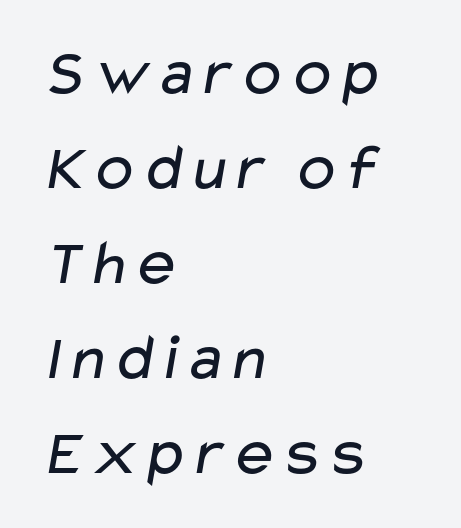
I'd call this a sans setting — the letters go barefoot. Note the varied advance widths — an 'i' is clearly narrower than an 'm'. The lines sit at an ordinary, default distance from one another. Unmarked baselines from the first word to the last. The passage is arranged the way most books set body copy — flush left. The font is comparable to plain body text, perhaps lighter.
